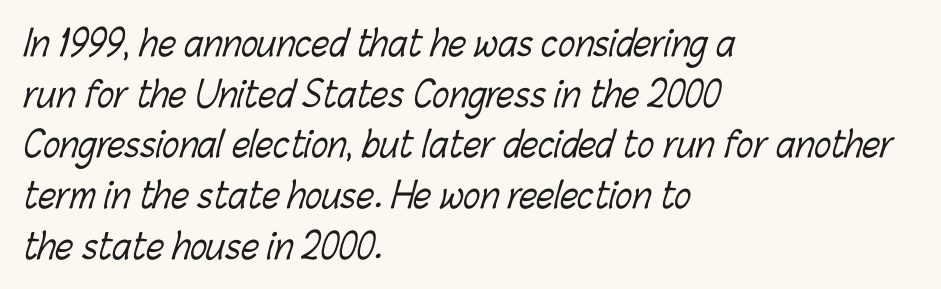
The image shows 35 px light, condensed type; set left-aligned, normal line spacing (1.45x), normal letter spacing, not underlined; low stroke contrast and a medium x-height.
